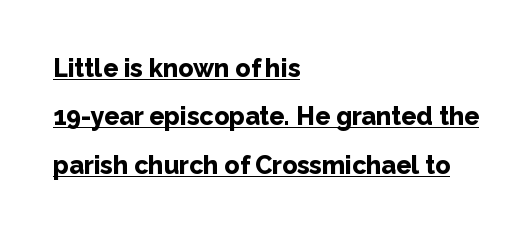
The image shows 25 px bold type, upright; set left-aligned, loose line spacing (1.94x), normal letter spacing, underlined.
